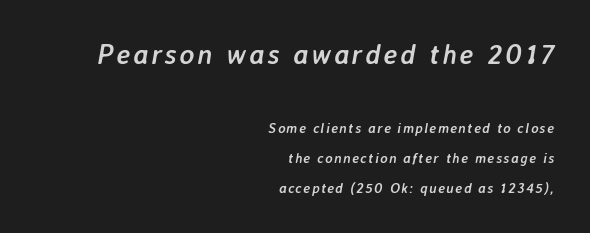
Q: Is the text bold? A: Yes.
Q: Is the text italic (slanted)? A: Yes, it leans right by about 7 degrees.
Q: Is the text underlined? A: No.
Q: How is the paragraph aligned? A: Right-aligned.
Q: Is the spacing between lines tight, normal or loose? A: Loose.
Q: Which block of text is set in a larger size, the first (top) or the second (bottom)? A: The first (top) one.
Q: Width (condensed, normal, or wide)? A: Normal.
Q: Stroke contrast? A: Low.
Q: x-height? A: Medium.
Q: Monospaced? A: No.
